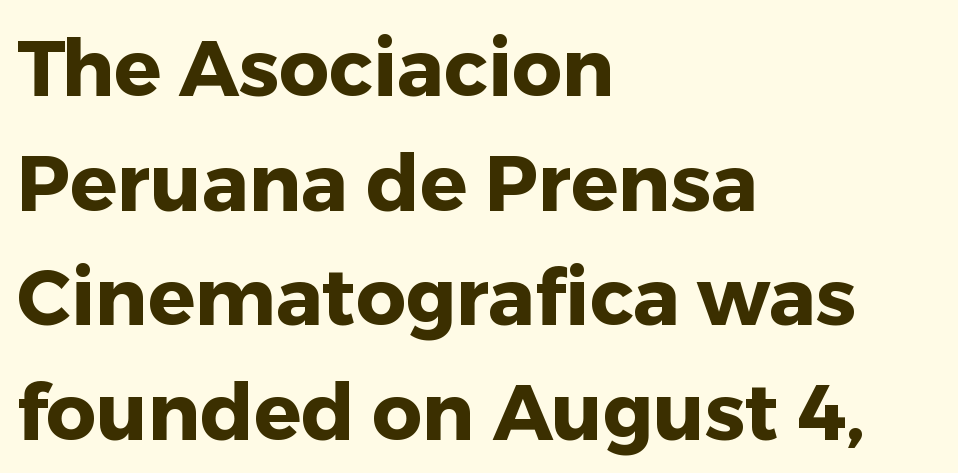
Q: Is the text bold? A: Yes.
Q: Is the text italic (slanted)? A: No, it is upright.
Q: Is the typeface a serif or a sans-serif typeface? A: Sans-serif.
Q: Is the text underlined? A: No.
Q: How is the paragraph aligned? A: Left-aligned.
Q: Is the spacing between letters normal or unusually wide? A: Normal.
Q: Is the spacing between lines tight, normal or loose? A: Normal.
Q: Width (condensed, normal, or wide)? A: Normal.
Q: Stroke contrast? A: Low.
Q: x-height? A: Medium.
Q: Monospaced? A: No.
